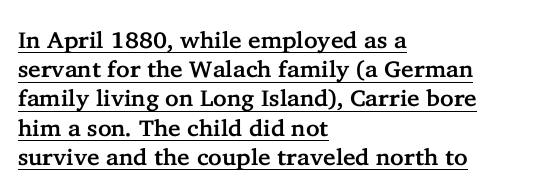
{"italic": "no", "underline": "yes", "align": "left", "line_spacing": "normal", "line_spacing_ratio": 1.27, "letter_spacing": "normal", "letter_spacing_em": 0.0, "glyph_px": 23}
